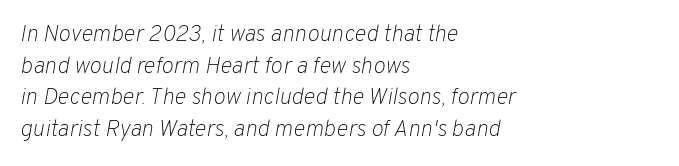
{"italic": "yes", "lean": "right", "slant_degrees": 10, "bold": "no", "underline": "no", "align": "left", "line_spacing": "normal", "line_spacing_ratio": 1.38, "letter_spacing": "normal", "letter_spacing_em": 0.0, "glyph_px": 23}
